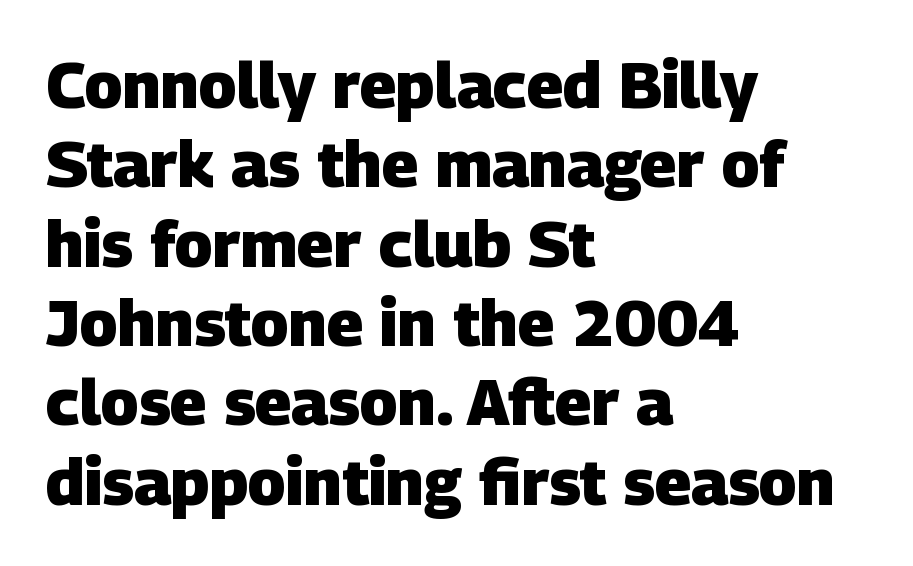
Q: Is the text bold? A: Yes.
Q: Is the typeface a serif or a sans-serif typeface? A: Sans-serif.
Q: Is the text underlined? A: No.
Q: How is the paragraph aligned? A: Left-aligned.
Q: Is the spacing between letters normal or unusually wide? A: Normal.
Q: Width (condensed, normal, or wide)? A: Normal.
Q: Stroke contrast? A: Low.
Q: x-height? A: Large.
Q: Monospaced? A: No.
